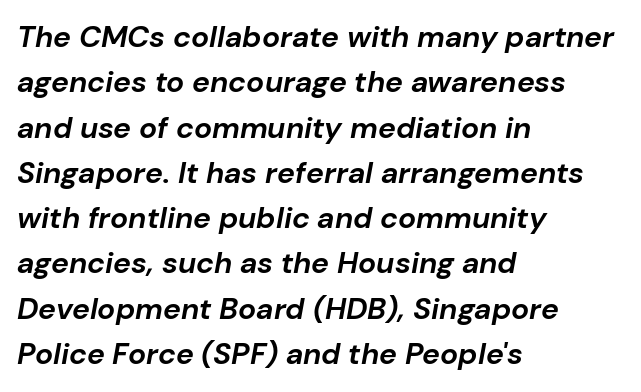
{"italic": "yes", "lean": "right", "slant_degrees": 10, "bold": "yes", "weight": "bold", "width": "normal", "stroke_contrast": "low", "x_height": "medium", "monospaced": "no", "underline": "no", "align": "left", "line_spacing": "normal", "line_spacing_ratio": 1.51, "letter_spacing": "normal", "letter_spacing_em": 0.0, "glyph_px": 30}
